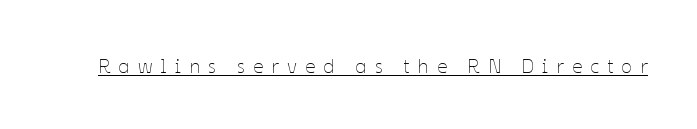
The image shows 20 px text type, upright; set unusually wide letter spacing (+0.41 em), underlined.
